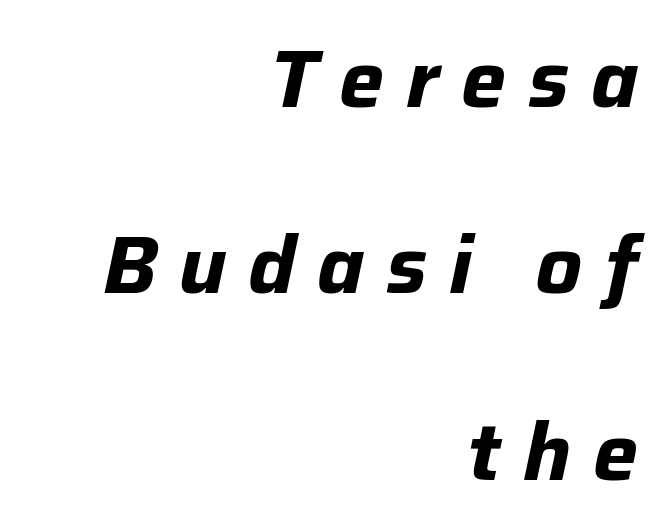
{"italic": "yes", "lean": "right", "slant_degrees": 12, "bold": "yes", "weight": "bold", "width": "normal", "stroke_contrast": "low", "x_height": "medium", "monospaced": "no", "underline": "no", "align": "right", "line_spacing": "loose", "line_spacing_ratio": 2.33, "letter_spacing": "wide", "letter_spacing_em": 0.27, "glyph_px": 80}
